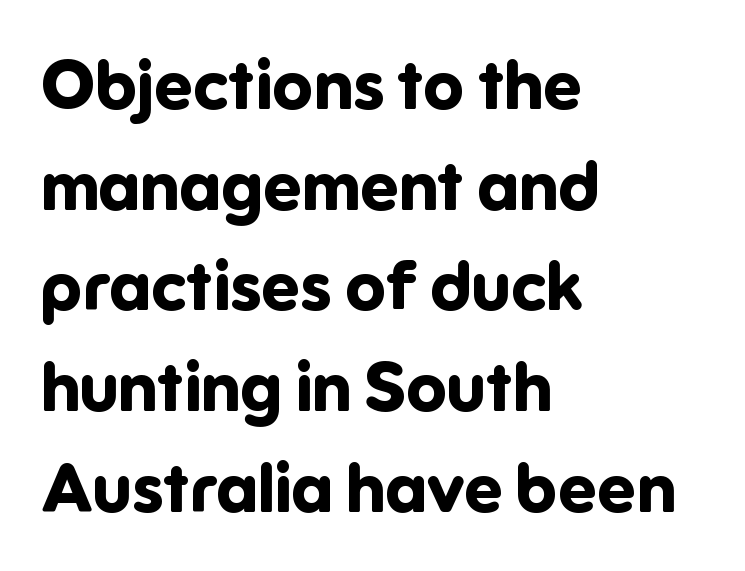
What's the leading like? Ordinary, nothing unusual. What kind of face is this? One without serifs — a sans. Character widths vary here, with narrow letters taking less room than wide ones. A roman cut, with each character standing at attention.
